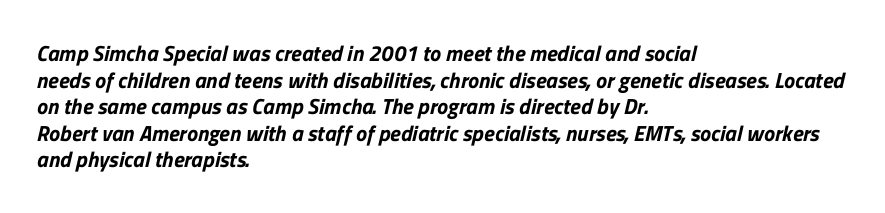
{"underline": "no", "align": "left", "line_spacing_ratio": 1.21, "letter_spacing": "normal", "letter_spacing_em": 0.0, "glyph_px": 22}
